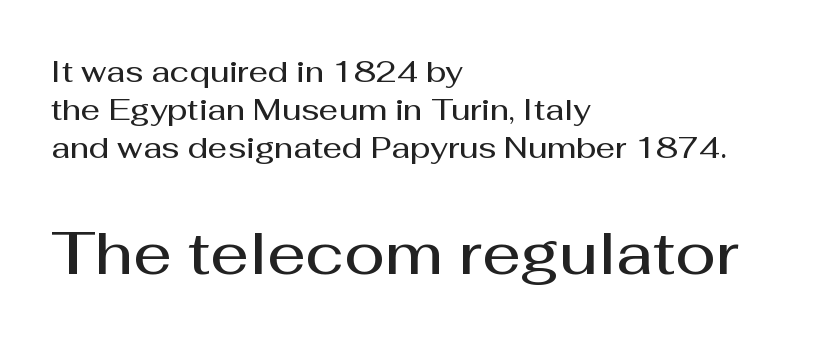
Q: Is the text bold? A: Semi-bold.
Q: Is the text italic (slanted)? A: No, it is upright.
Q: Is the typeface a serif or a sans-serif typeface? A: Sans-serif.
Q: Is the text underlined? A: No.
Q: How is the paragraph aligned? A: Left-aligned.
Q: Is the spacing between letters normal or unusually wide? A: Normal.
Q: Is the spacing between lines tight, normal or loose? A: Normal.
Q: Which block of text is set in a larger size, the first (top) or the second (bottom)? A: The second (bottom) one.
Q: Width (condensed, normal, or wide)? A: Normal.
Q: Stroke contrast? A: Medium.
Q: x-height? A: Medium.
Q: Monospaced? A: No.
